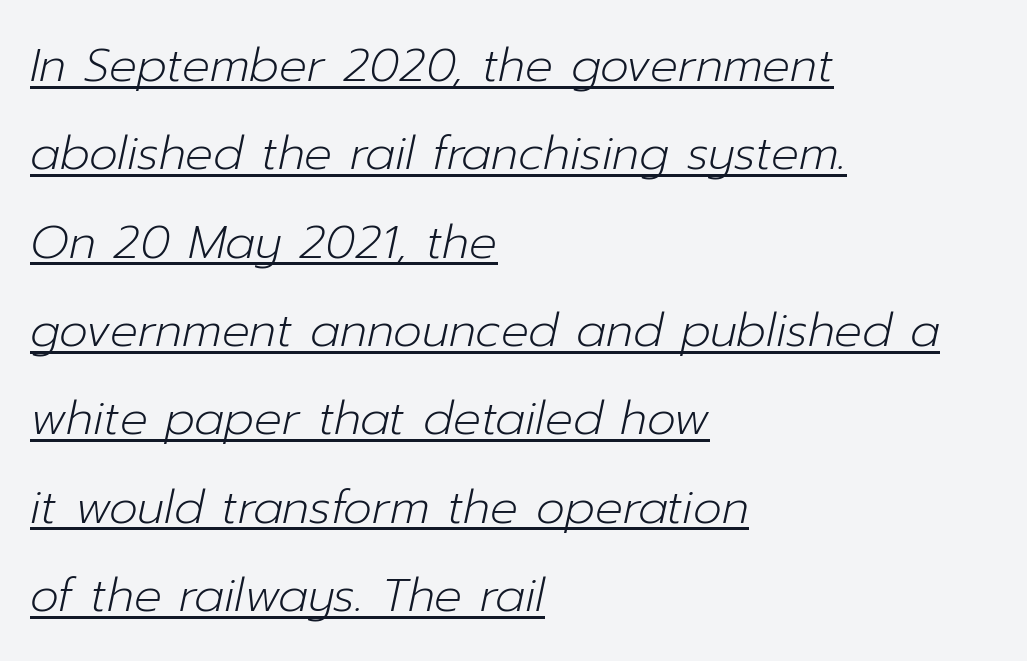
{"italic": "yes", "lean": "right", "slant_degrees": 12, "bold": "no", "weight": "light", "width": "normal", "stroke_contrast": "low", "x_height": "medium", "monospaced": "no", "underline": "yes", "align": "left", "line_spacing": "loose", "line_spacing_ratio": 1.92, "letter_spacing": "normal", "letter_spacing_em": 0.0, "glyph_px": 46}
